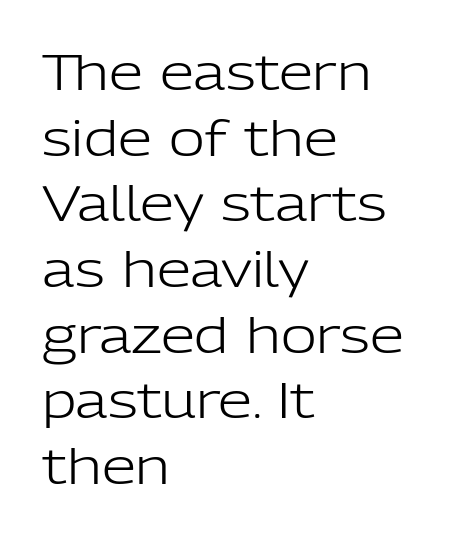
{"serif": "no", "italic": "no", "bold": "no", "weight": "light", "width": "normal", "stroke_contrast": "low", "x_height": "medium", "monospaced": "no", "underline": "no", "align": "left", "line_spacing": "normal", "line_spacing_ratio": 1.34, "letter_spacing": "normal", "letter_spacing_em": 0.0, "glyph_px": 49}
